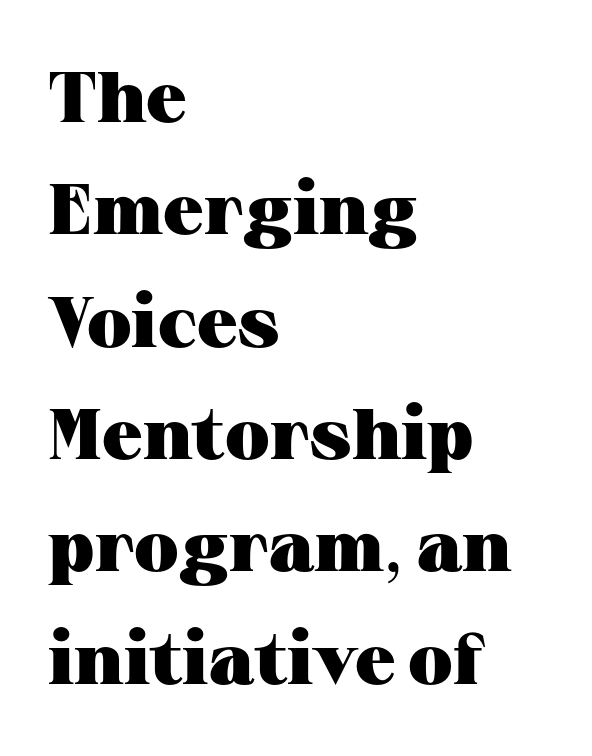
{"serif": "yes", "italic": "no", "bold": "yes", "weight": "heavy", "width": "wide", "stroke_contrast": "medium", "x_height": "medium", "monospaced": "no", "underline": "no", "align": "left", "line_spacing": "normal", "line_spacing_ratio": 1.56, "letter_spacing": "normal", "letter_spacing_em": 0.0, "glyph_px": 72}
